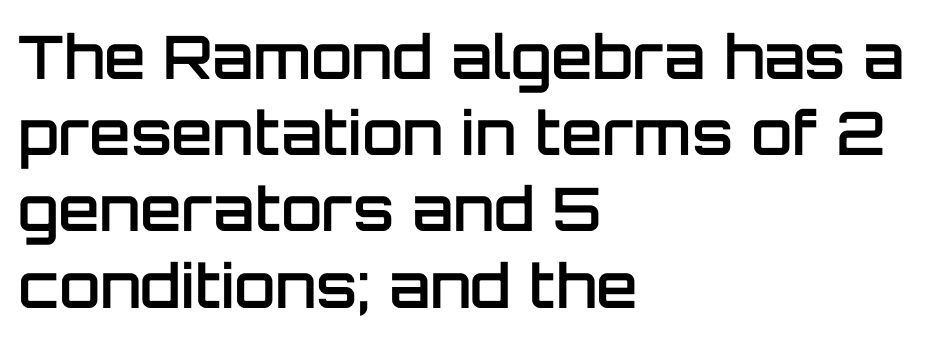
The image shows 60 px semibold sans-serif type, upright; set left-aligned, normal line spacing (1.27x), normal letter spacing, not underlined; low stroke contrast and a large x-height.
